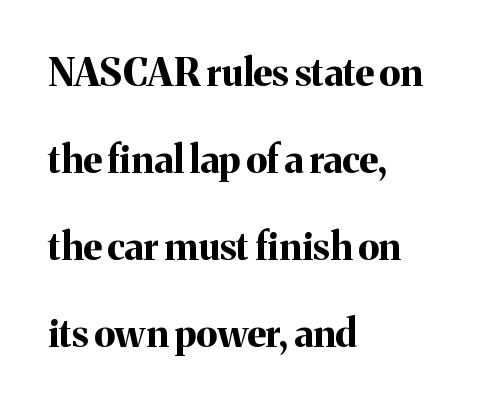
The image shows 38 px bold serif type, upright; set left-aligned, loose line spacing (2.29x), normal letter spacing, not underlined; medium stroke contrast and a medium x-height.
